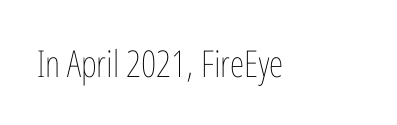
Q: Is the text bold? A: No.
Q: Is the text italic (slanted)? A: No, it is upright.
Q: Is the text underlined? A: No.
Q: Is the spacing between letters normal or unusually wide? A: Normal.
Q: Width (condensed, normal, or wide)? A: Condensed.
Q: Stroke contrast? A: Low.
Q: x-height? A: Medium.
Q: Monospaced? A: No.
